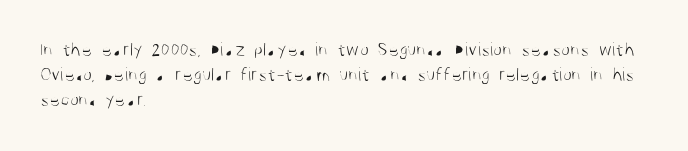
Q: Is the text bold? A: No.
Q: Is the text italic (slanted)? A: No, it is upright.
Q: Is the text underlined? A: No.
Q: How is the paragraph aligned? A: Left-aligned.
Q: Is the spacing between letters normal or unusually wide? A: Normal.
Q: Is the spacing between lines tight, normal or loose? A: Normal.
